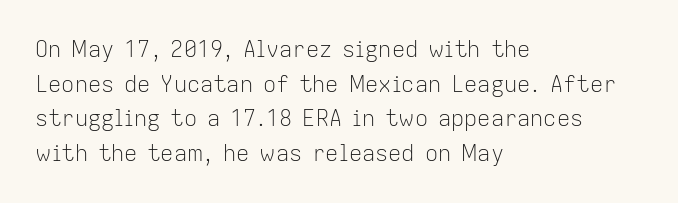
Which margin do the lines hug? The left one — the right edge is uneven. This is roman type, the default non-slanted kind. Summary of vertical rhythm: regular, with standard interline spacing. These glyphs show unthickened strokes, regular width or finer. The rendering keeps characters at their native spacing. The gap between lines stays unmarked.
